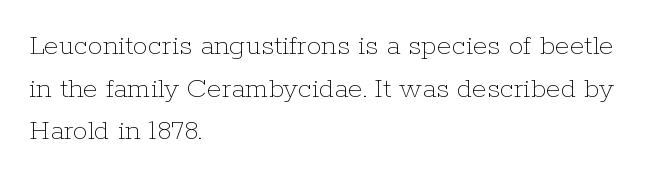
{"italic": "no", "bold": "no", "weight": "thin", "width": "normal", "stroke_contrast": "low", "x_height": "medium", "monospaced": "no", "underline": "no", "align": "left", "line_spacing": "normal", "line_spacing_ratio": 1.42, "letter_spacing": "normal", "letter_spacing_em": 0.0, "glyph_px": 30}
